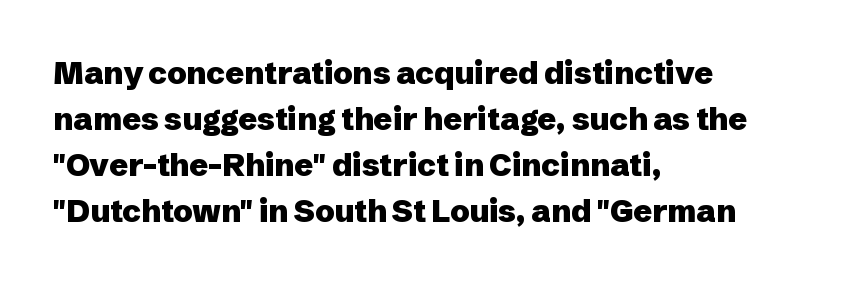
Q: Is the text bold? A: Yes.
Q: Is the text italic (slanted)? A: No, it is upright.
Q: Is the typeface a serif or a sans-serif typeface? A: Sans-serif.
Q: Is the text underlined? A: No.
Q: How is the paragraph aligned? A: Left-aligned.
Q: Is the spacing between letters normal or unusually wide? A: Normal.
Q: Is the spacing between lines tight, normal or loose? A: Normal.
Q: Width (condensed, normal, or wide)? A: Normal.
Q: Stroke contrast? A: Low.
Q: x-height? A: Medium.
Q: Monospaced? A: No.
